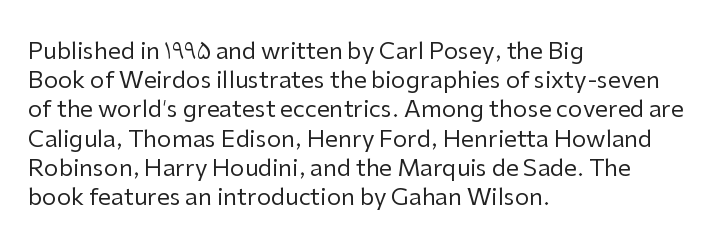
{"italic": "no", "bold": "no", "underline": "no", "align": "left", "line_spacing": "normal", "line_spacing_ratio": 1.27, "letter_spacing": "normal", "letter_spacing_em": 0.0, "glyph_px": 23}
